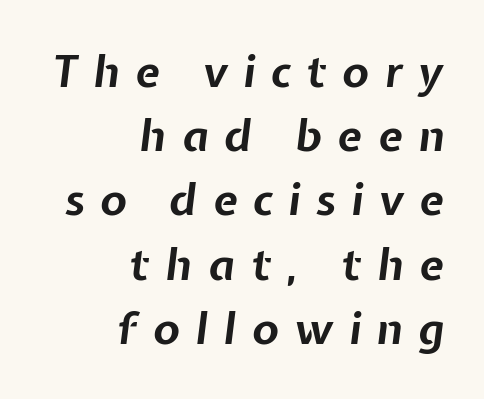
Alignment: flush right. The rendering applies a slant to the glyphs. Quick note: underline off. Varying glyph widths throughout — classic text-font behaviour.
